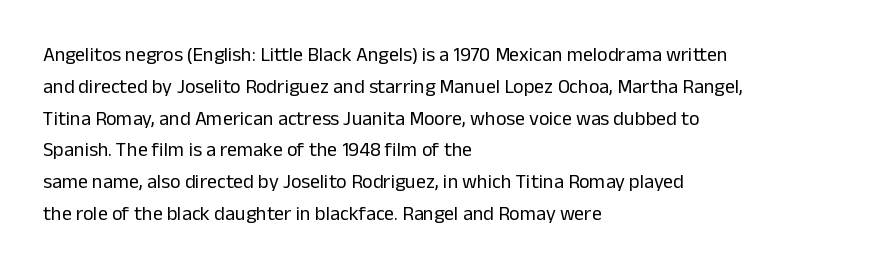
The image shows 20 px text type, upright; set left-aligned, normal line spacing (1.59x), normal letter spacing, not underlined.
